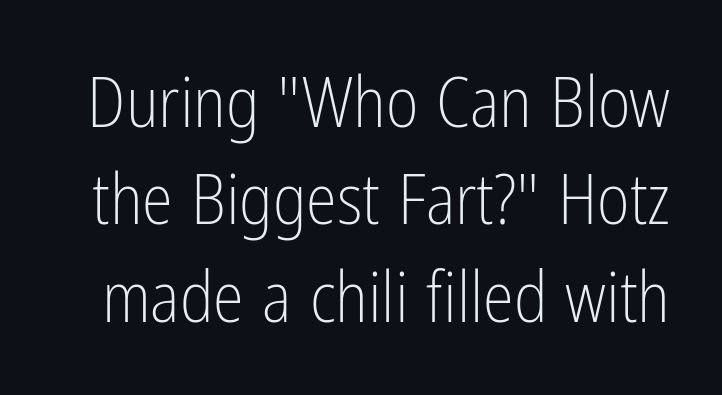
{"serif": "no", "italic": "no", "bold": "no", "weight": "light", "width": "condensed", "stroke_contrast": "low", "x_height": "medium", "monospaced": "no", "underline": "no", "line_spacing": "normal", "line_spacing_ratio": 1.39, "letter_spacing": "normal", "letter_spacing_em": 0.0, "glyph_px": 70}
